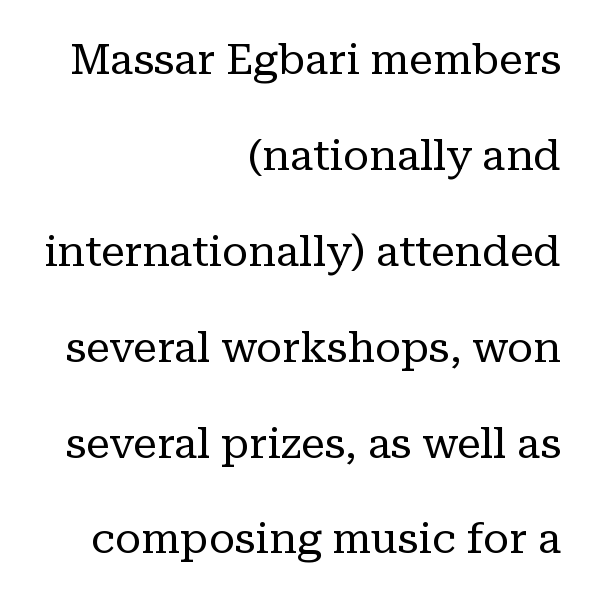
The image shows 43 px regular-weight serif type, upright; set right-aligned, loose line spacing (2.23x), normal letter spacing, not underlined; low stroke contrast and a medium x-height.
